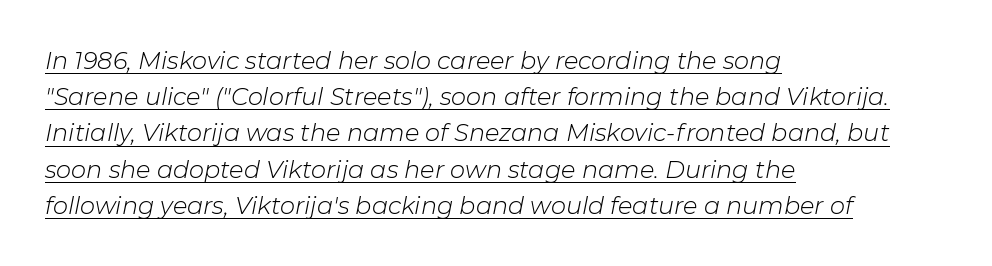
The image shows 24 px text type, italic (leaning right); set left-aligned, normal line spacing (1.51x), normal letter spacing, underlined.
